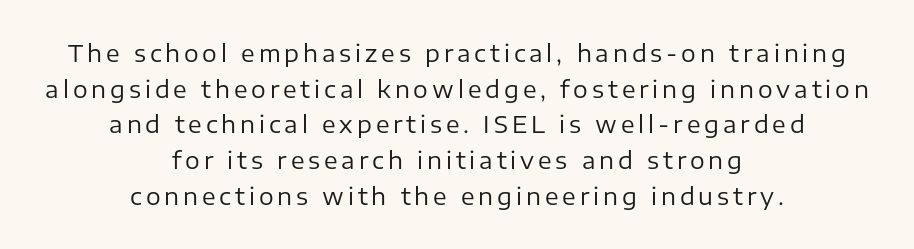
Q: Is the text bold? A: No.
Q: Is the text italic (slanted)? A: No, it is upright.
Q: Is the text underlined? A: No.
Q: How is the paragraph aligned? A: Centered.
Q: Is the spacing between lines tight, normal or loose? A: Normal.
